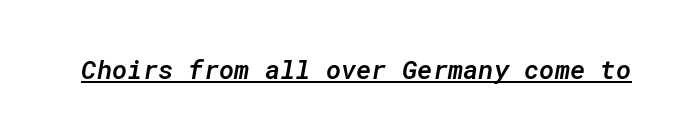
{"italic": "yes", "lean": "right", "slant_degrees": 10, "bold": "semi", "underline": "yes", "letter_spacing": "normal", "letter_spacing_em": 0.0, "glyph_px": 26}
